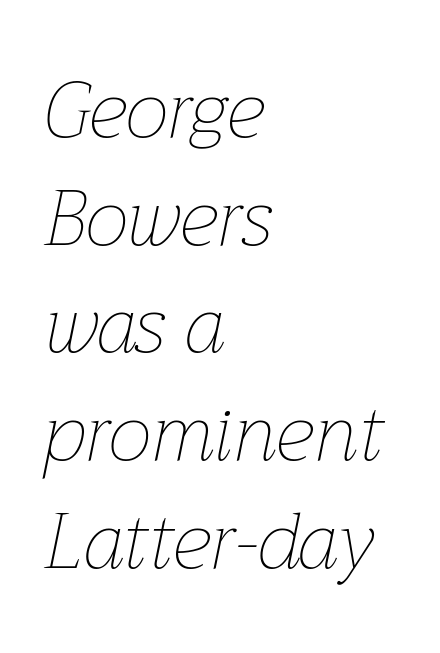
The image shows 78 px thin type, italic (leaning right); set left-aligned, normal line spacing (1.38x), normal letter spacing, not underlined; low stroke contrast and a medium x-height.
